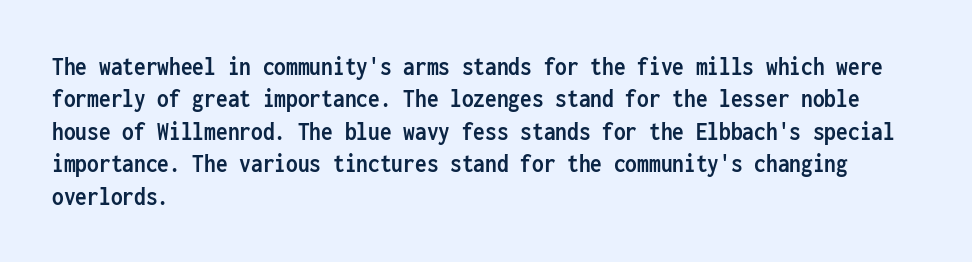
The image shows 26 px bold type, upright; set left-aligned, normal line spacing (1.25x), normal letter spacing, not underlined.
